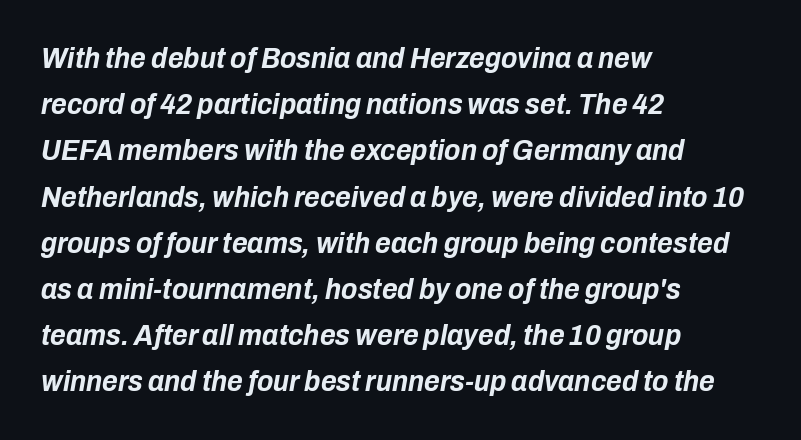
Honestly, there is no underline to notice here at all. The letters are bold, with thick, heavy strokes. Is this a fixed-width face? No — the glyphs have proportional, varying widths. Students, note that the glyphs here touch the page at normal intervals. Notice how descenders clear the ascenders below comfortably — that's standard leading.
